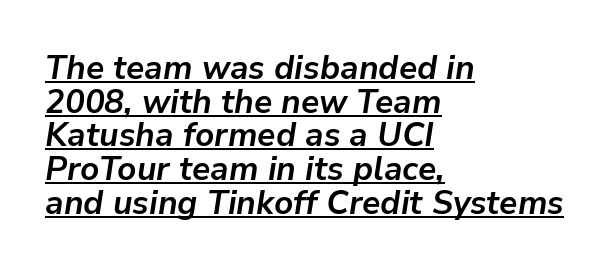
Character widths vary here, with narrow letters taking less room than wide ones. This sample is left-justified, so line endings fall wherever the words run out. In terms of letterspacing, this is plain default setting. The passage shown is underscored from start to finish. The lines are packed closely together with very little leading. Compared with an ordinary text face, these strokes are far heavier — a full bold.
